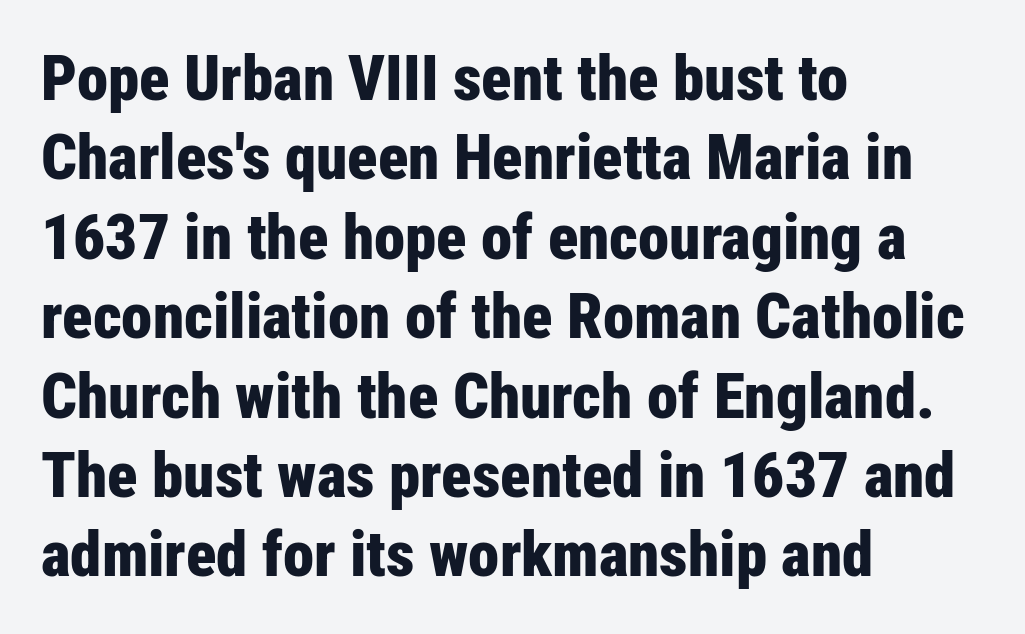
Only glyphs here, with clear space below each row. A student would call this left alignment; a typographer would say flush left, rag right. Here the glyphs are tracked normally, forming tight word shapes. Note: no serifs on the glyphs. Here the designer chose a conventional face with non-uniform glyph widths. Notice how descenders clear the ascenders below comfortably — that's standard leading.
